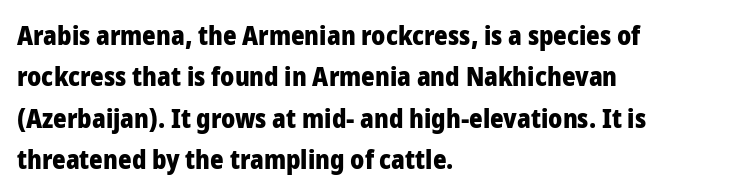
The image shows 26 px bold type, upright; set left-aligned, normal line spacing (1.59x), normal letter spacing, not underlined.
